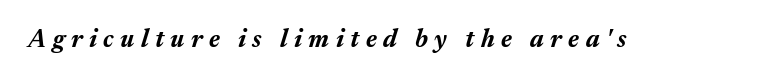
Q: Is the text bold? A: Yes.
Q: Is the text italic (slanted)? A: Yes, it leans right by about 17 degrees.
Q: Is the text underlined? A: No.
Q: Is the spacing between letters normal or unusually wide? A: Unusually wide.
